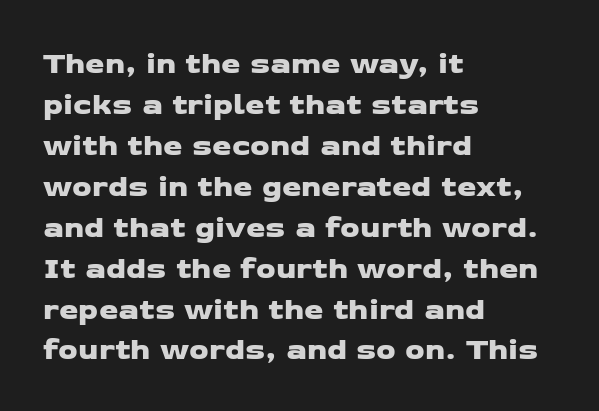
Where is the straight margin? On the left. Does extra space separate the letters? No, they use regular spacing. Varying glyph widths throughout — classic text-font behaviour. Serif or sans? Sans — the stroke terminals are bare. The foot of each line stays bare and open. Rows of type keep a routine distance in the vertical direction.
